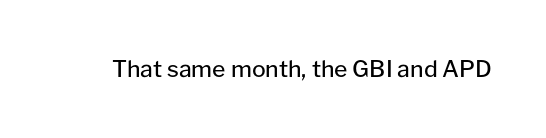
The type is set solid horizontally, with unmodified tracking. Words float on clear page, feet unadorned. A quiet, ordinary-to-light weight characterises the typeface. The type sits square on the baseline with zero lean.
